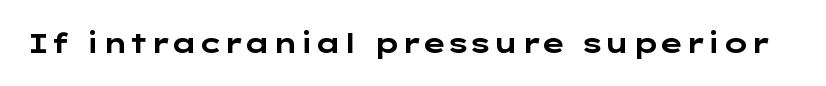
Q: Is the text bold? A: Yes.
Q: Is the text italic (slanted)? A: No, it is upright.
Q: Is the text underlined? A: No.
Q: Is the spacing between letters normal or unusually wide? A: Normal.
